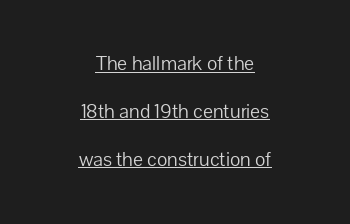
The letters stand upright; this is a roman face. The weight would be labelled regular, book, light, or lighter still. Reading down the block, each line starts at a different indent, mirrored at its end. This sample carries an underscore along the baseline area. You could fit nearly another row in the gap between these rows. Spacing between characters is what you'd get straight out of the box.
